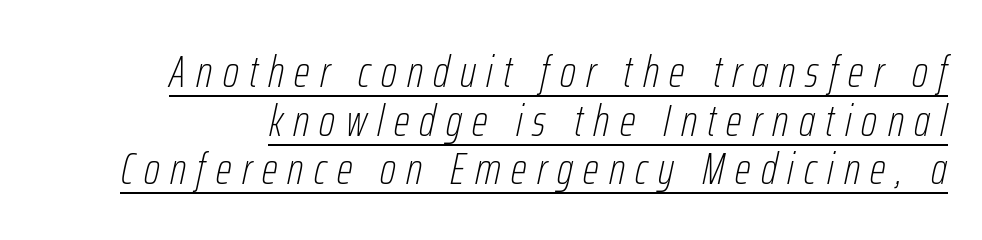
The image shows 45 px thin, condensed type, italic (leaning right); set tight line spacing (1.08x), unusually wide letter spacing (+0.23 em), underlined; low stroke contrast and a medium x-height.
